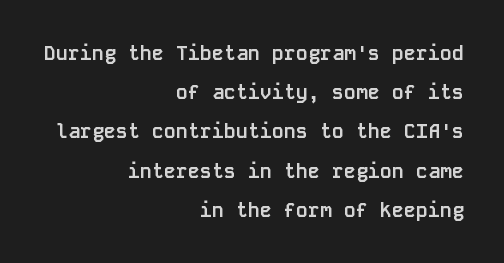
Q: Is the text bold? A: Yes.
Q: Is the text italic (slanted)? A: No, it is upright.
Q: Is the text underlined? A: No.
Q: How is the paragraph aligned? A: Right-aligned.
Q: Is the spacing between letters normal or unusually wide? A: Normal.
Q: Is the spacing between lines tight, normal or loose? A: Loose.
